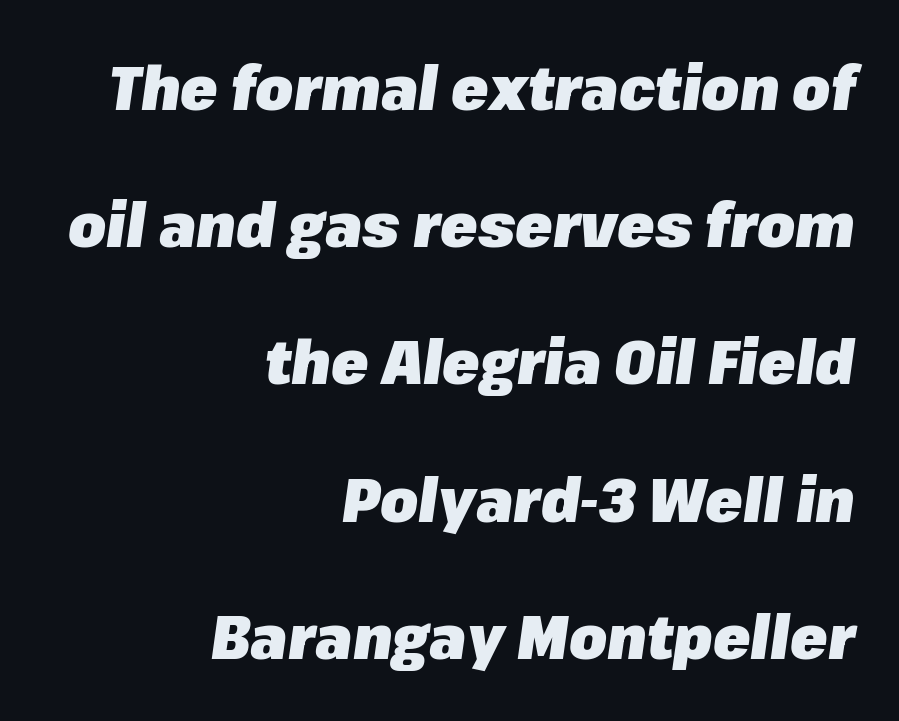
Q: Is the text bold? A: Yes.
Q: Is the text italic (slanted)? A: Yes, it leans right by about 8 degrees.
Q: Is the text underlined? A: No.
Q: How is the paragraph aligned? A: Right-aligned.
Q: Is the spacing between letters normal or unusually wide? A: Normal.
Q: Is the spacing between lines tight, normal or loose? A: Loose.
Q: Width (condensed, normal, or wide)? A: Normal.
Q: Stroke contrast? A: Low.
Q: x-height? A: Medium.
Q: Monospaced? A: No.
